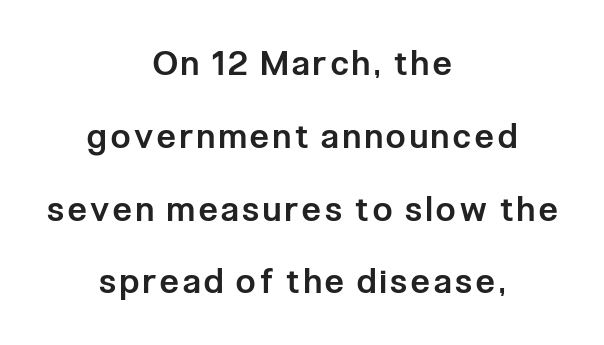
Q: Is the text bold? A: Semi-bold.
Q: Is the text italic (slanted)? A: No, it is upright.
Q: Is the typeface a serif or a sans-serif typeface? A: Sans-serif.
Q: Is the text underlined? A: No.
Q: How is the paragraph aligned? A: Centered.
Q: Is the spacing between lines tight, normal or loose? A: Loose.
Q: Width (condensed, normal, or wide)? A: Condensed.
Q: Stroke contrast? A: Low.
Q: x-height? A: Medium.
Q: Monospaced? A: No.
